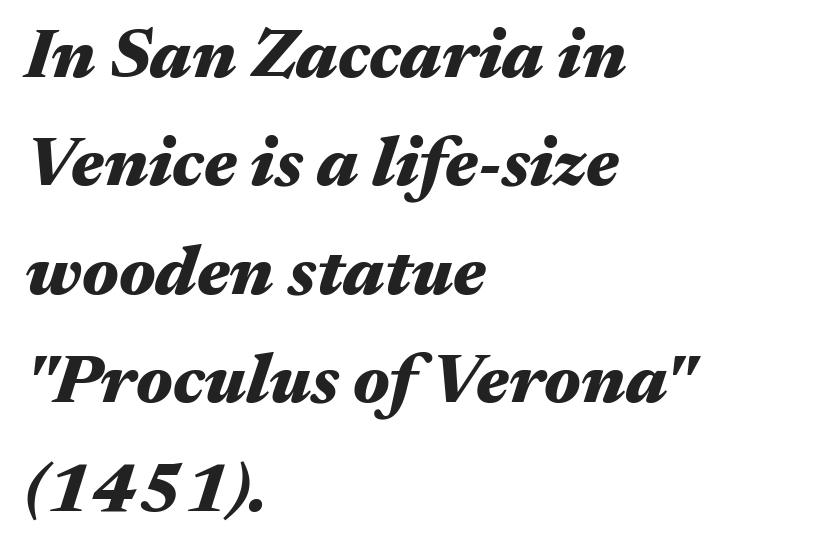
Q: Is the text bold? A: Yes.
Q: Is the text italic (slanted)? A: Yes, it leans right by about 17 degrees.
Q: Is the text underlined? A: No.
Q: How is the paragraph aligned? A: Left-aligned.
Q: Is the spacing between letters normal or unusually wide? A: Normal.
Q: Is the spacing between lines tight, normal or loose? A: Normal.
Q: Width (condensed, normal, or wide)? A: Wide.
Q: Stroke contrast? A: Medium.
Q: x-height? A: Medium.
Q: Monospaced? A: No.
